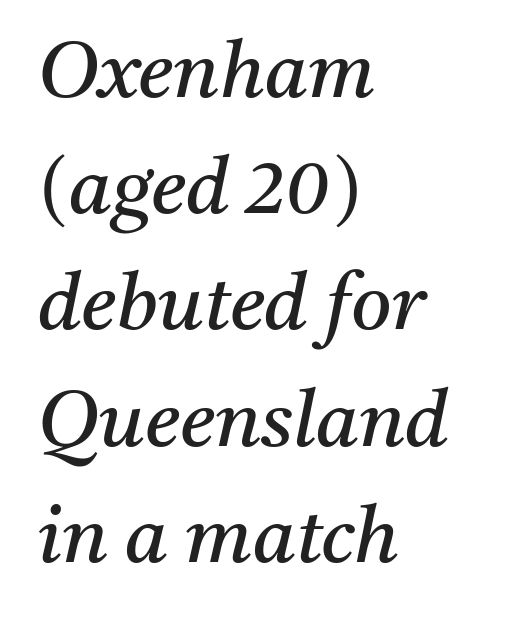
{"serif": "yes", "italic": "yes", "lean": "right", "slant_degrees": 11, "bold": "no", "weight": "regular", "width": "normal", "stroke_contrast": "medium", "x_height": "medium", "monospaced": "no", "underline": "no", "align": "left", "line_spacing": "normal", "line_spacing_ratio": 1.49, "letter_spacing": "normal", "letter_spacing_em": 0.0, "glyph_px": 78}
